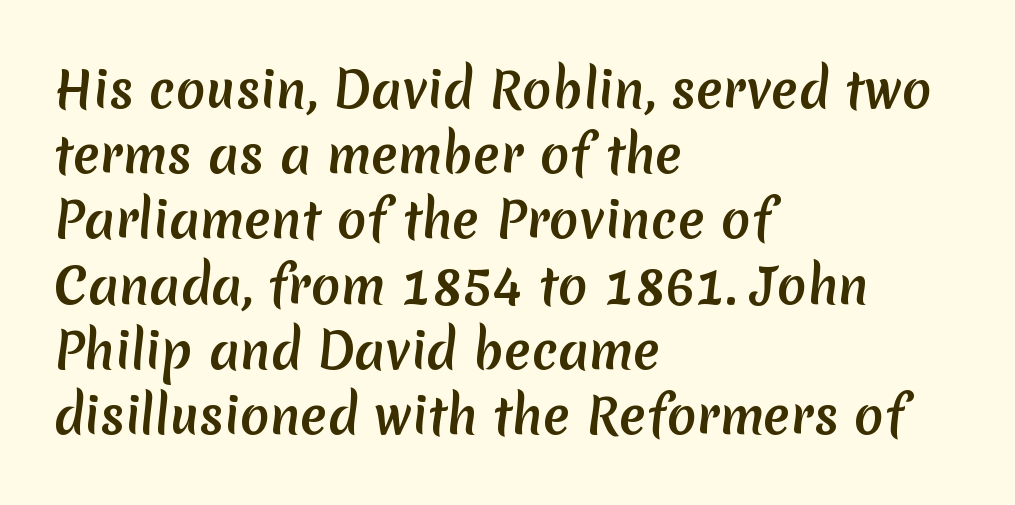
{"serif": "no", "width": "normal", "stroke_contrast": "medium", "x_height": "medium", "monospaced": "no", "underline": "no", "align": "left", "line_spacing": "normal", "line_spacing_ratio": 1.33, "letter_spacing": "normal", "letter_spacing_em": 0.0, "glyph_px": 49}
